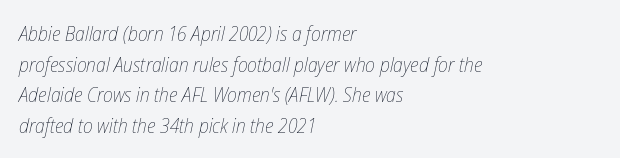
The image shows 20 px text type, italic (leaning right); set left-aligned, normal line spacing (1.53x), normal letter spacing, not underlined.
